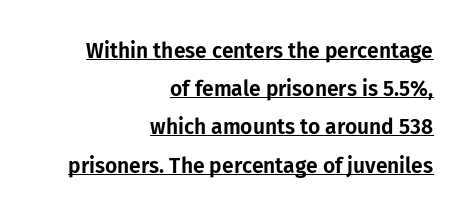
{"italic": "no", "underline": "yes", "align": "right", "line_spacing_ratio": 1.82, "letter_spacing": "normal", "letter_spacing_em": 0.0, "glyph_px": 21}
